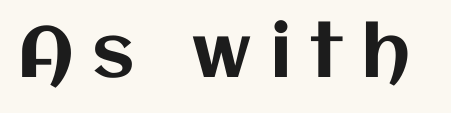
{"italic": "no", "width": "normal", "stroke_contrast": "medium", "x_height": "large", "monospaced": "no", "underline": "no", "letter_spacing": "wide", "letter_spacing_em": 0.25, "glyph_px": 72}
